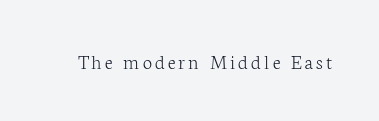
{"italic": "no", "bold": "no", "underline": "no", "glyph_px": 21}
